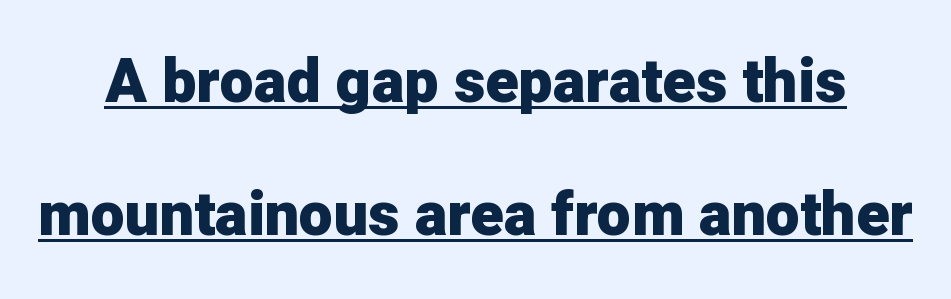
The image shows 61 px heavy sans-serif type, upright; set loose line spacing (2.18x), normal letter spacing, underlined; low stroke contrast and a medium x-height.
